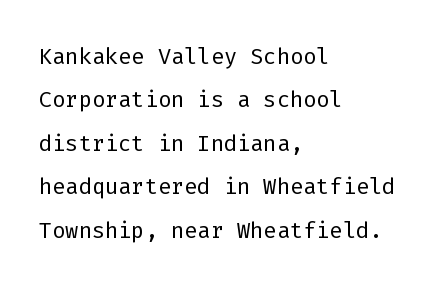
No word sits above an underline. The paragraph shown leans on its left margin. How are the letters spaced? Ordinarily, with no added tracking. Here the designer chose a console-style face with uniform glyph widths. The lettering stays uniformly vertical, giving the passage a roman look.
